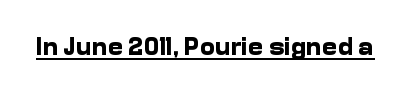
{"italic": "no", "bold": "yes", "underline": "yes", "letter_spacing": "normal", "letter_spacing_em": 0.0, "glyph_px": 26}
